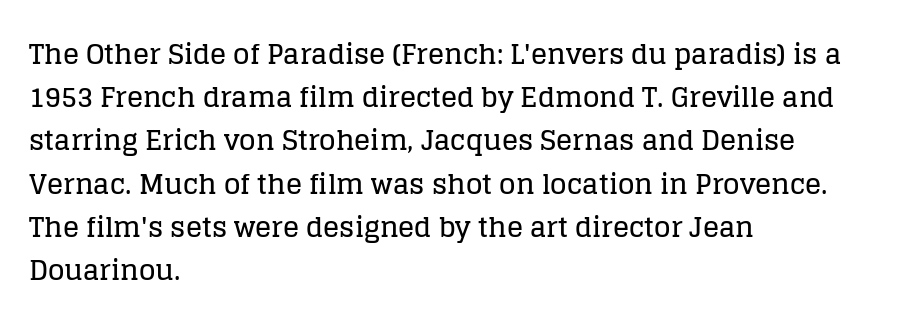
{"italic": "no", "underline": "no", "align": "left", "line_spacing": "normal", "line_spacing_ratio": 1.6, "letter_spacing": "normal", "letter_spacing_em": 0.0, "glyph_px": 27}
